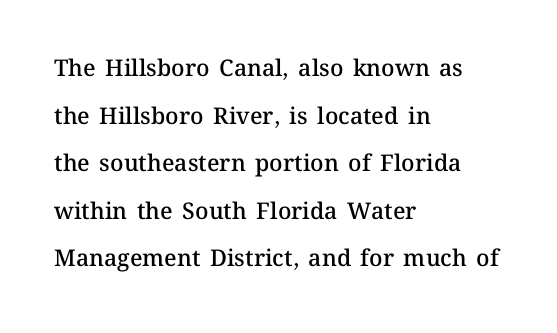
Tall strokes in this sample are plumb rather than angled. Leading: increased. The passage shown has conventional tracking throughout. Type without underlining. The compositor pushed each line to the left boundary. Weight: semibold (demi).
